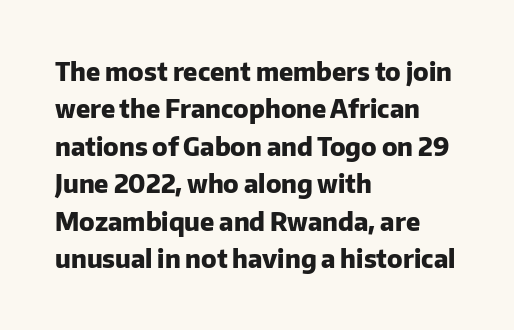
The image shows 25 px bold type, upright; set left-aligned, normal line spacing (1.5x), normal letter spacing, not underlined.
